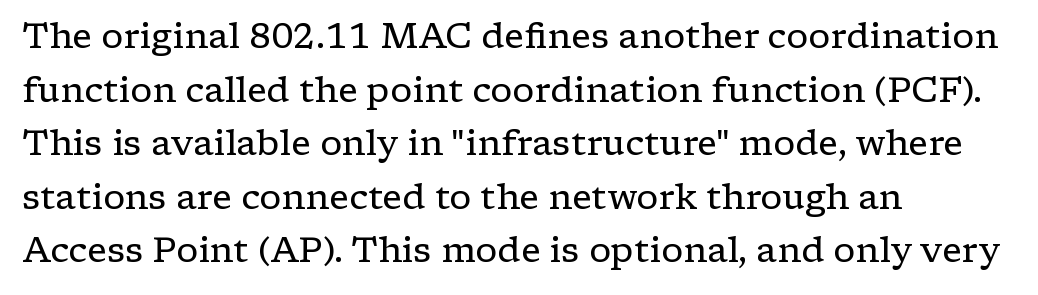
{"serif": "yes", "italic": "no", "bold": "no", "weight": "regular", "width": "wide", "stroke_contrast": "low", "x_height": "medium", "monospaced": "no", "underline": "no", "align": "left", "line_spacing": "normal", "line_spacing_ratio": 1.53, "letter_spacing": "normal", "letter_spacing_em": 0.0, "glyph_px": 35}
